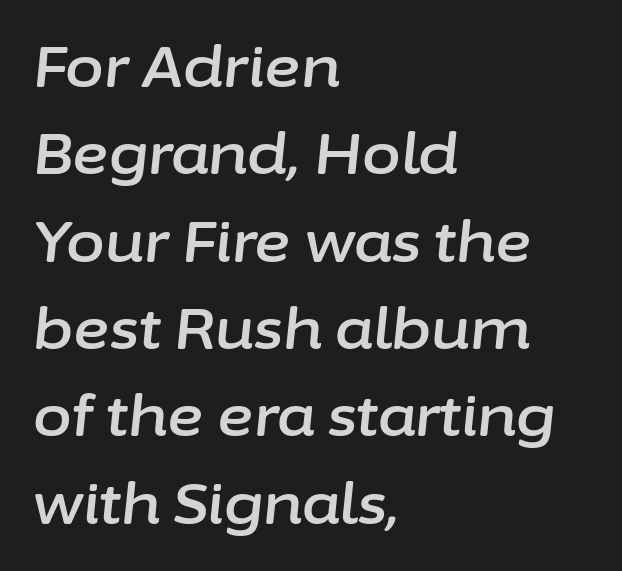
{"italic": "yes", "lean": "right", "slant_degrees": 6, "width": "normal", "stroke_contrast": "low", "x_height": "medium", "monospaced": "no", "underline": "no", "align": "left", "line_spacing": "normal", "line_spacing_ratio": 1.56, "letter_spacing": "normal", "letter_spacing_em": 0.0, "glyph_px": 56}
